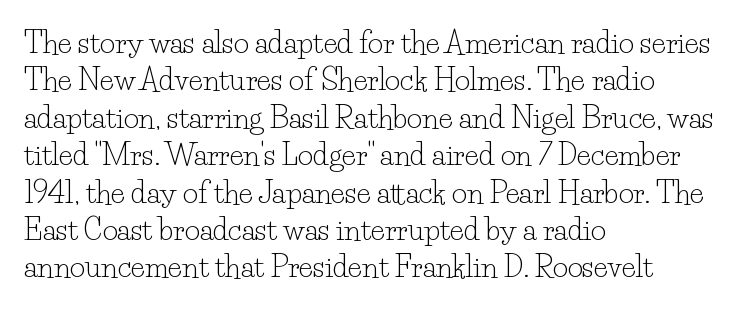
{"serif": "yes", "italic": "no", "bold": "no", "weight": "light", "width": "normal", "stroke_contrast": "low", "x_height": "small", "monospaced": "no", "underline": "no", "align": "left", "line_spacing": "normal", "line_spacing_ratio": 1.29, "letter_spacing": "normal", "letter_spacing_em": 0.0, "glyph_px": 29}
